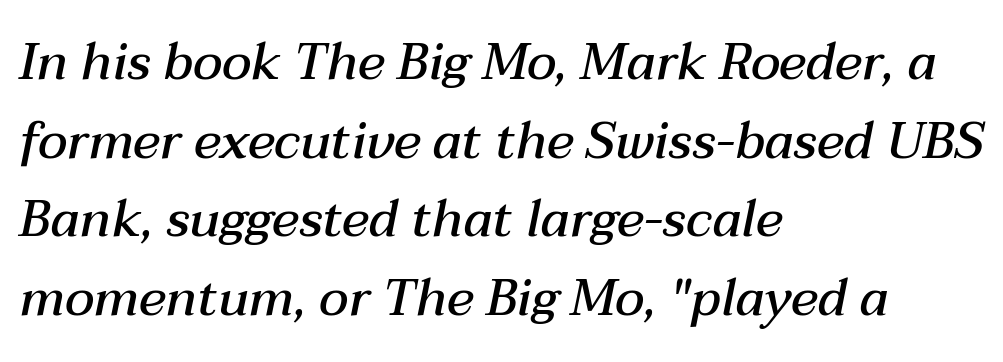
Q: Is the text bold? A: Semi-bold.
Q: Is the text italic (slanted)? A: Yes, it leans right by about 12 degrees.
Q: Is the text underlined? A: No.
Q: How is the paragraph aligned? A: Left-aligned.
Q: Is the spacing between letters normal or unusually wide? A: Normal.
Q: Is the spacing between lines tight, normal or loose? A: Normal.
Q: Width (condensed, normal, or wide)? A: Normal.
Q: Stroke contrast? A: Medium.
Q: x-height? A: Medium.
Q: Monospaced? A: No.
